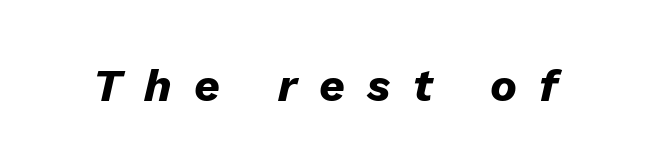
{"italic": "yes", "lean": "right", "slant_degrees": 13, "bold": "yes", "weight": "heavy", "width": "normal", "stroke_contrast": "low", "x_height": "medium", "monospaced": "no", "underline": "no", "letter_spacing": "wide", "letter_spacing_em": 0.49, "glyph_px": 45}
